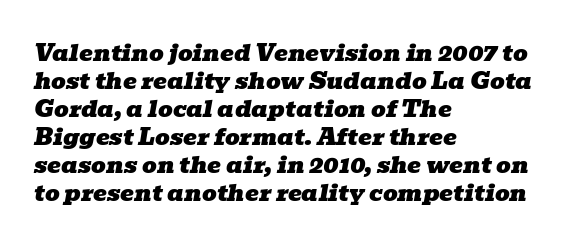
The image shows 23 px text type, italic (leaning right); set left-aligned, line spacing 1.22x, normal letter spacing, not underlined.
